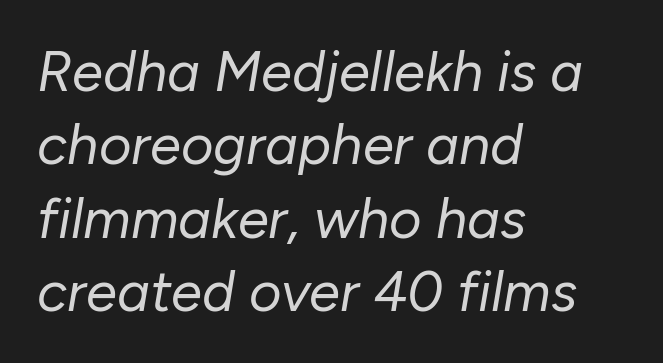
The rendering keeps characters at their native spacing. Summary of vertical rhythm: regular, with standard interline spacing. Compared with a centered layout, this one pins lines to the left instead. The rendering uses natural spacing where letterforms have individual widths.
